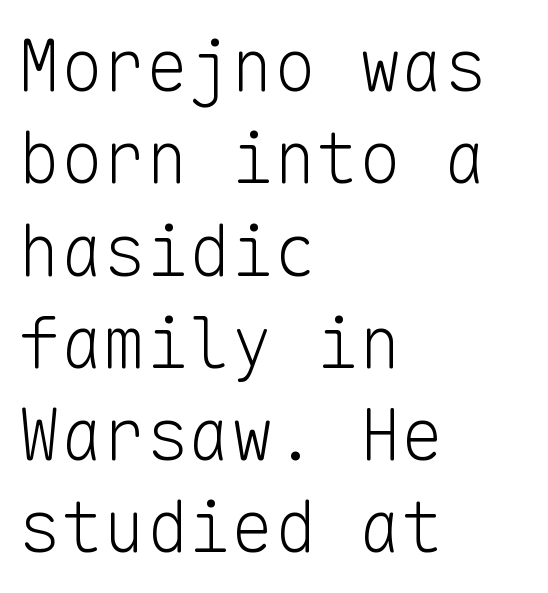
{"serif": "no", "italic": "no", "bold": "no", "weight": "light", "width": "normal", "stroke_contrast": "low", "x_height": "medium", "monospaced": "yes", "underline": "no", "align": "left", "line_spacing": "normal", "line_spacing_ratio": 1.3, "letter_spacing": "normal", "letter_spacing_em": 0.0, "glyph_px": 71}
